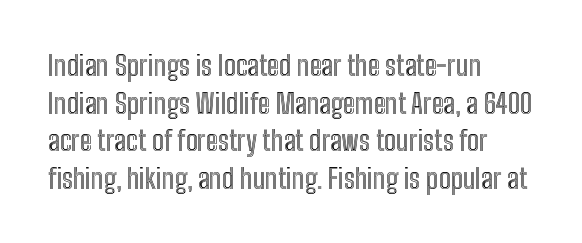
Q: Is the text italic (slanted)? A: No, it is upright.
Q: Is the text underlined? A: No.
Q: How is the paragraph aligned? A: Left-aligned.
Q: Is the spacing between letters normal or unusually wide? A: Normal.
Q: Is the spacing between lines tight, normal or loose? A: Normal.
Q: Width (condensed, normal, or wide)? A: Condensed.
Q: x-height? A: Medium.
Q: Monospaced? A: No.
